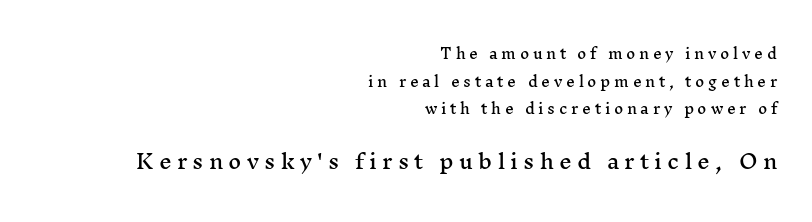
Visually the block forms a straight wall on the right and a jagged coastline on the left. The space between consecutive lines is lavish. Descenders hang freely into open space. Between one letter and the next there's a generous, obvious gap. When letters stand straight like this, we call the style roman or upright. The lower block of text is set noticeably larger than the block above it.
